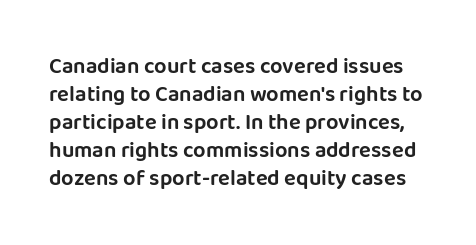
Q: Is the text italic (slanted)? A: No, it is upright.
Q: Is the text underlined? A: No.
Q: Is the spacing between letters normal or unusually wide? A: Normal.
Q: Is the spacing between lines tight, normal or loose? A: Normal.
